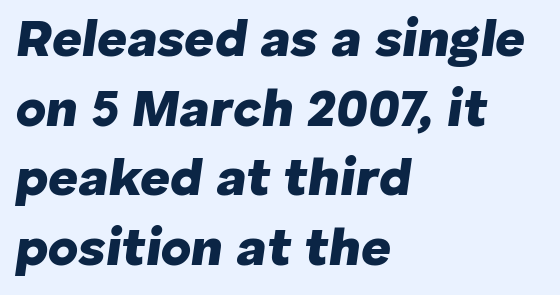
How would I describe the line gaps? Plain and ordinary. Alignment: flush left. Strokes here are thick enough to call this a true bold. In terms of posture, this sample is oblique. These lines are rendered in a variable-pitch font.
